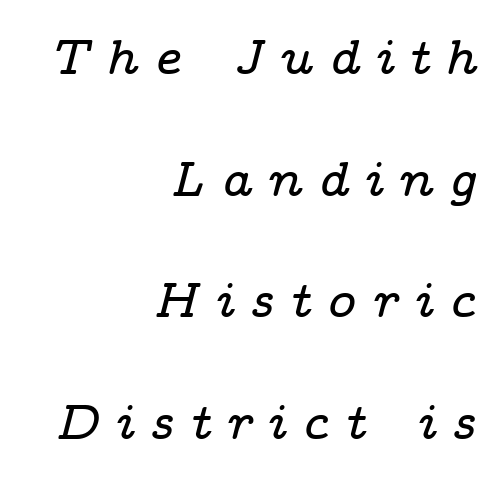
The text carries the slant typical of an italic or oblique font. In terms of leading, this rendering errs on the spacious side. A student would call this right alignment; a typographer would say flush right, rag left. Honestly, there is no underline to notice here at all. The passage shown is typed in a proportional face where columns would drift. Glyph-to-glyph distance is far greater than everyday printed text.
